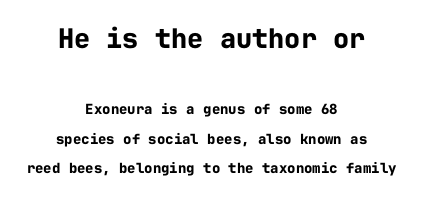
The rendering shrinks the type as you move from the upper chunk to the lower. The foot of each line stays bare and open. Does the weight exceed regular? Yes, all the way to bold. The whitespace from short lines is split evenly between both sides. Each word holds together tightly as a unit, with standard inter-letter gaps. In terms of posture, this sample is upright.
